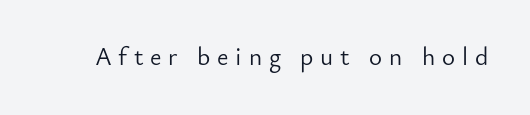
The image shows 25 px text type, upright; set unusually wide letter spacing (+0.27 em), not underlined.
